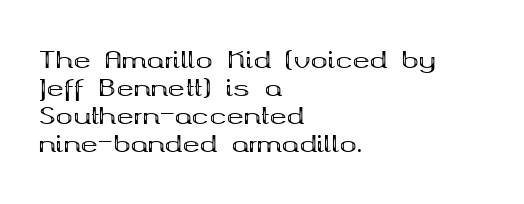
The image shows 23 px bold type, upright; set left-aligned, line spacing 1.22x, normal letter spacing, not underlined.
